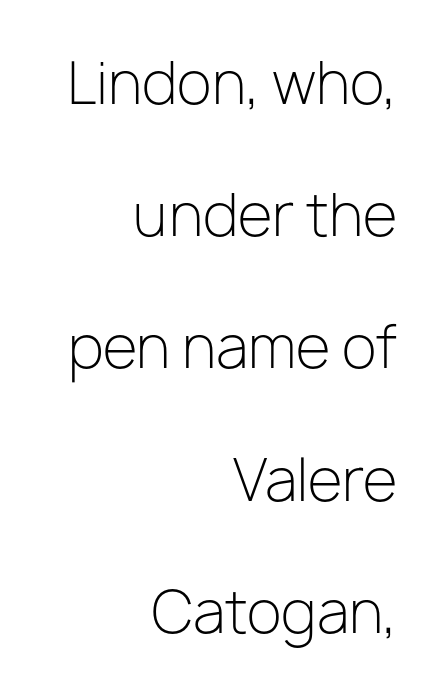
Q: Is the text bold? A: No.
Q: Is the text italic (slanted)? A: No, it is upright.
Q: Is the typeface a serif or a sans-serif typeface? A: Sans-serif.
Q: Is the text underlined? A: No.
Q: How is the paragraph aligned? A: Right-aligned.
Q: Is the spacing between letters normal or unusually wide? A: Normal.
Q: Is the spacing between lines tight, normal or loose? A: Loose.
Q: Width (condensed, normal, or wide)? A: Normal.
Q: Stroke contrast? A: Low.
Q: x-height? A: Medium.
Q: Monospaced? A: No.
